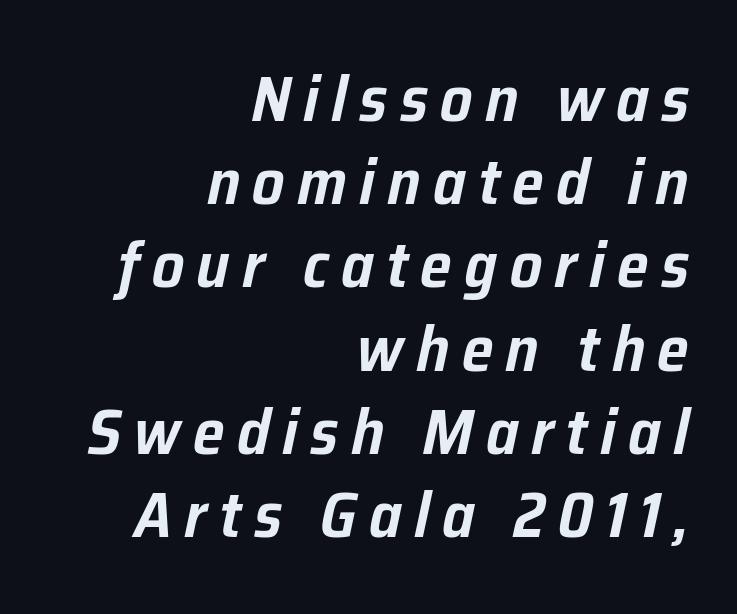
{"italic": "yes", "lean": "right", "slant_degrees": 12, "width": "normal", "stroke_contrast": "low", "x_height": "medium", "monospaced": "no", "underline": "no", "align": "right", "line_spacing": "normal", "line_spacing_ratio": 1.3, "glyph_px": 64}
